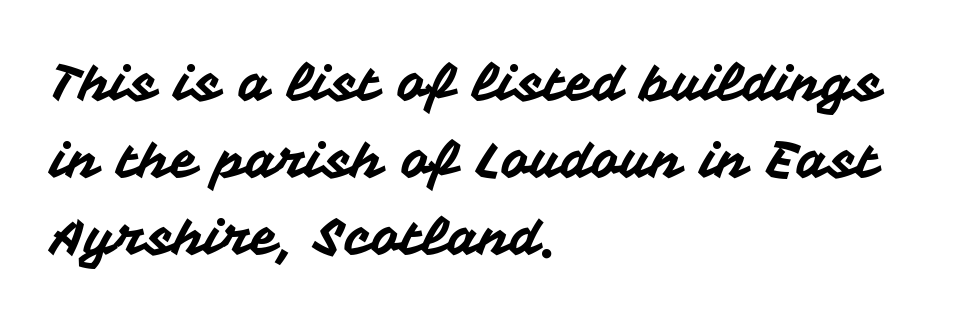
{"serif": "no", "width": "normal", "stroke_contrast": "medium", "x_height": "medium", "monospaced": "no", "underline": "no", "align": "left", "line_spacing": "normal", "line_spacing_ratio": 1.54, "letter_spacing": "normal", "letter_spacing_em": 0.0, "glyph_px": 50}
